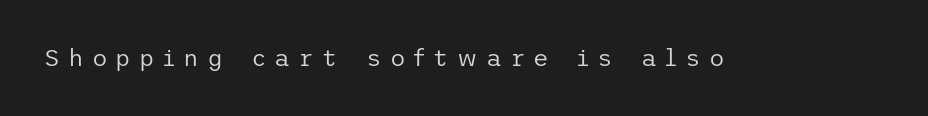
The letters stand upright; this is a roman face. The strokes carry an ordinary text weight at most. The area under the type is left untouched. Is the letter spacing exaggerated? Yes — the characters are pushed far apart.
